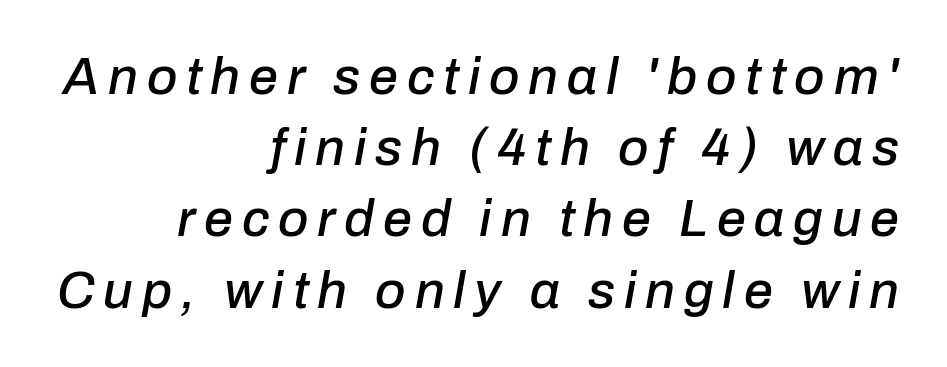
Typeset ragged left — the right edge is the straight one. The block of text has a typical density, with ordinary space between rows. Observe the lean: these are italic letterforms. The letters advance in unequal steps, a hallmark of proportional type.
